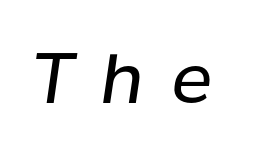
You could not count columns in this text — the font is proportionally spaced. Honestly, there is no underline to notice here at all. Notice how the stems are inclined rather than vertical — that's the hallmark of italics. Caption: face not bold, strokes unweighted. Words appear elongated and porous because spacing is wide.
